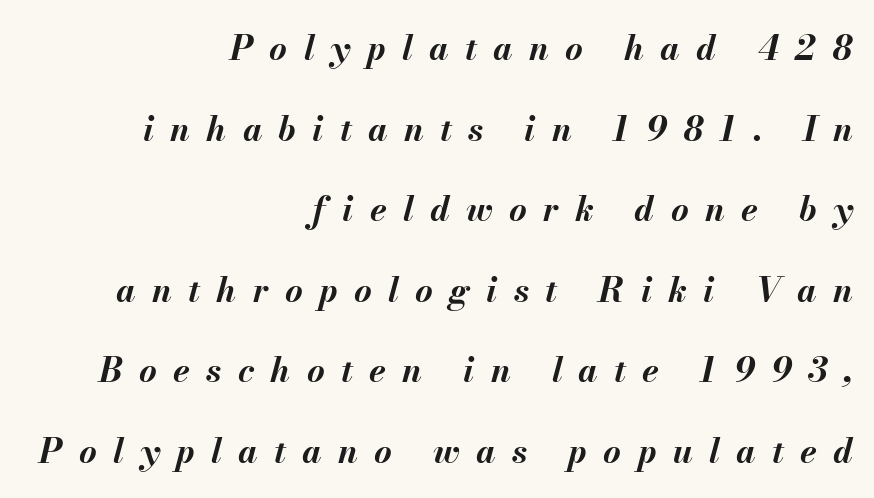
Q: Is the text bold? A: Yes.
Q: Is the text italic (slanted)? A: Yes, it leans right by about 13 degrees.
Q: Is the text underlined? A: No.
Q: How is the paragraph aligned? A: Right-aligned.
Q: Is the spacing between letters normal or unusually wide? A: Unusually wide.
Q: Is the spacing between lines tight, normal or loose? A: Loose.
Q: Width (condensed, normal, or wide)? A: Normal.
Q: Stroke contrast? A: Medium.
Q: x-height? A: Small.
Q: Monospaced? A: No.
